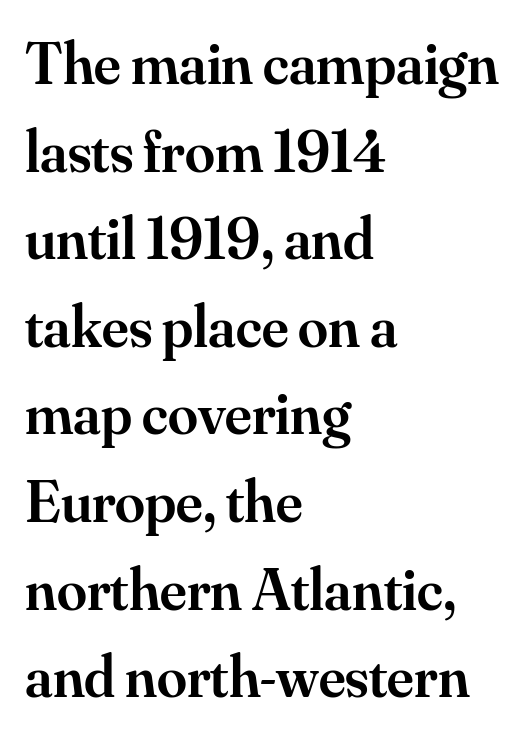
The image shows 60 px semibold serif type, upright; set left-aligned, normal line spacing (1.46x), normal letter spacing, not underlined; medium stroke contrast and a small x-height.
